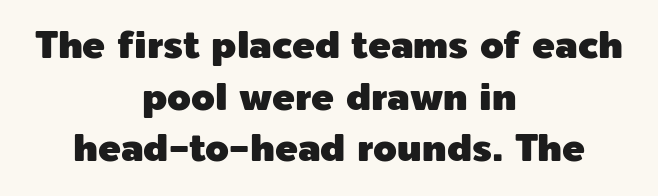
The image shows 38 px sans-serif type, upright; set centered, normal line spacing (1.36x), normal letter spacing, not underlined; a medium x-height.
